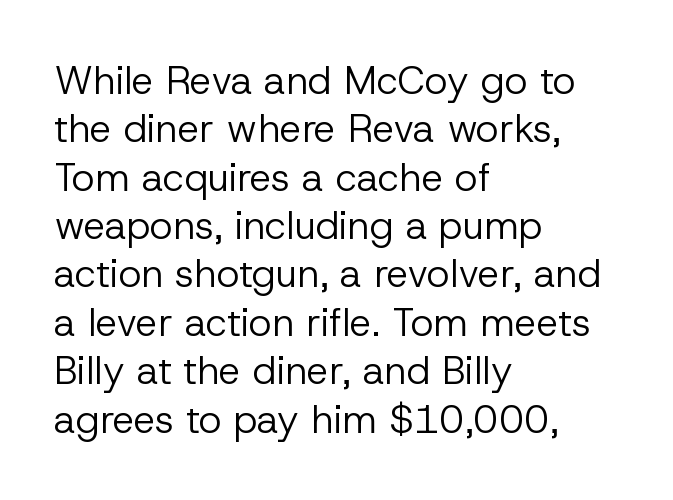
Q: Is the text bold? A: No.
Q: Is the text italic (slanted)? A: No, it is upright.
Q: Is the typeface a serif or a sans-serif typeface? A: Sans-serif.
Q: Is the text underlined? A: No.
Q: How is the paragraph aligned? A: Left-aligned.
Q: Is the spacing between letters normal or unusually wide? A: Normal.
Q: Width (condensed, normal, or wide)? A: Normal.
Q: Stroke contrast? A: Low.
Q: x-height? A: Medium.
Q: Monospaced? A: No.
